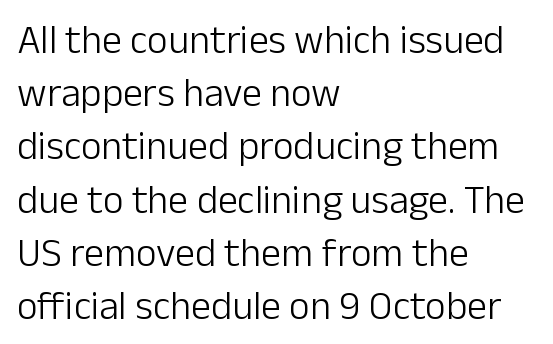
Q: Is the text bold? A: No.
Q: Is the text italic (slanted)? A: No, it is upright.
Q: Is the typeface a serif or a sans-serif typeface? A: Sans-serif.
Q: Is the text underlined? A: No.
Q: How is the paragraph aligned? A: Left-aligned.
Q: Is the spacing between letters normal or unusually wide? A: Normal.
Q: Is the spacing between lines tight, normal or loose? A: Normal.
Q: Width (condensed, normal, or wide)? A: Normal.
Q: Stroke contrast? A: Low.
Q: x-height? A: Medium.
Q: Monospaced? A: No.
